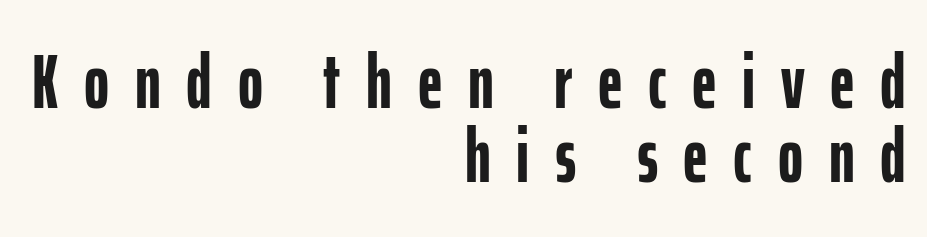
Q: Is the text bold? A: Yes.
Q: Is the text italic (slanted)? A: No, it is upright.
Q: Is the typeface a serif or a sans-serif typeface? A: Sans-serif.
Q: Is the text underlined? A: No.
Q: How is the paragraph aligned? A: Right-aligned.
Q: Is the spacing between letters normal or unusually wide? A: Unusually wide.
Q: Is the spacing between lines tight, normal or loose? A: Tight.
Q: Width (condensed, normal, or wide)? A: Condensed.
Q: Stroke contrast? A: Low.
Q: x-height? A: Medium.
Q: Monospaced? A: No.
